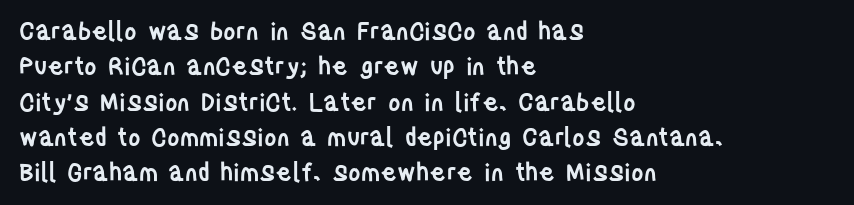
The image shows 24 px text type, upright; set left-aligned, normal line spacing (1.47x), normal letter spacing, not underlined.
